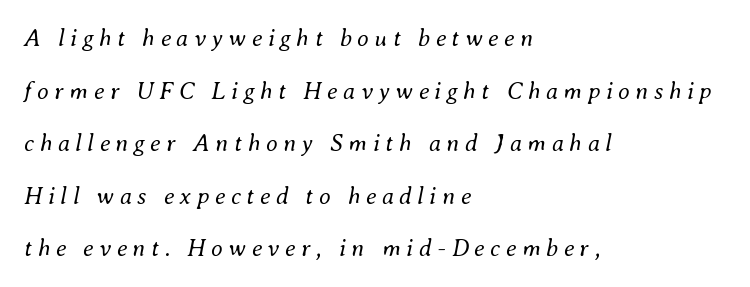
{"italic": "yes", "lean": "right", "slant_degrees": 8, "bold": "no", "underline": "no", "align": "left", "line_spacing": "loose", "line_spacing_ratio": 2.19, "letter_spacing": "wide", "letter_spacing_em": 0.23, "glyph_px": 24}
